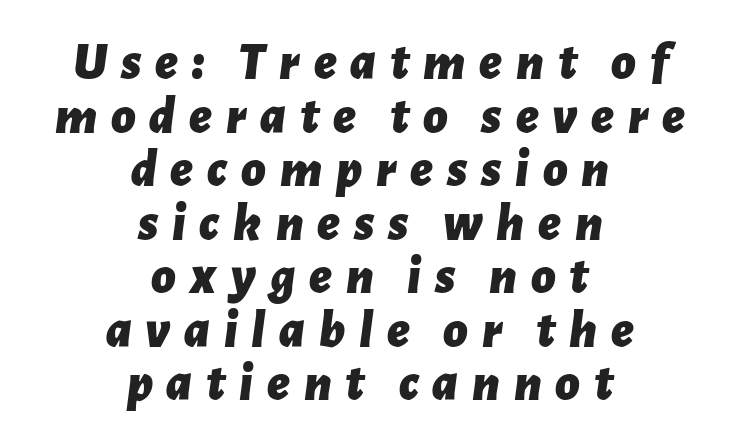
{"italic": "yes", "lean": "right", "slant_degrees": 7, "bold": "yes", "weight": "bold", "width": "normal", "stroke_contrast": "low", "x_height": "medium", "monospaced": "no", "underline": "no", "align": "center", "line_spacing": "tight", "line_spacing_ratio": 1.01, "letter_spacing": "wide", "letter_spacing_em": 0.26, "glyph_px": 53}
